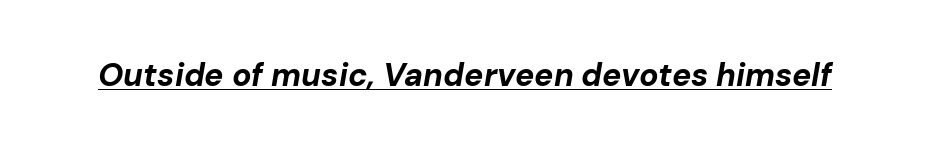
Slant detected: the letters are inclined. Summary of weight: heavy, a full bold. A typographer would call this underscored text. The letterforms sit shoulder to shoulder at normal distance. Each letter keeps its own natural width here, so spacing adapts to shape.
